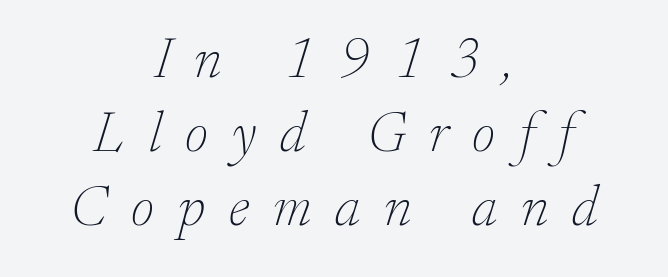
The image shows 57 px thin serif type, italic (leaning right); set centered, normal line spacing (1.3x), unusually wide letter spacing (+0.42 em), not underlined; low stroke contrast and a small x-height.
